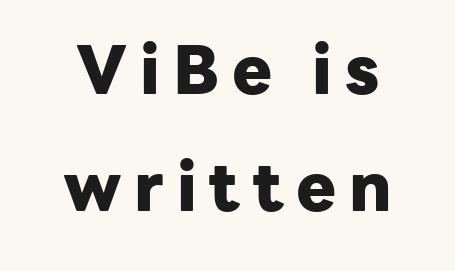
The glyphs have the mass of a bold cut. A typesetter would mark this as roman, not italic. Font category for this specimen: sans-serif. Is this a fixed-width face? No — the glyphs have proportional, varying widths. No word sits above an underline.
